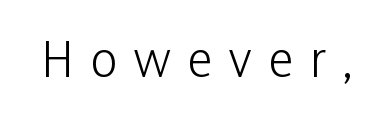
The gap between lines stays unmarked. The letters are spread apart with noticeably loose tracking. Notice how the stems are strictly vertical — no italics here. Ink coverage per letter is moderate at most. Spacing verdict: proportional, widths tailored to each character.
